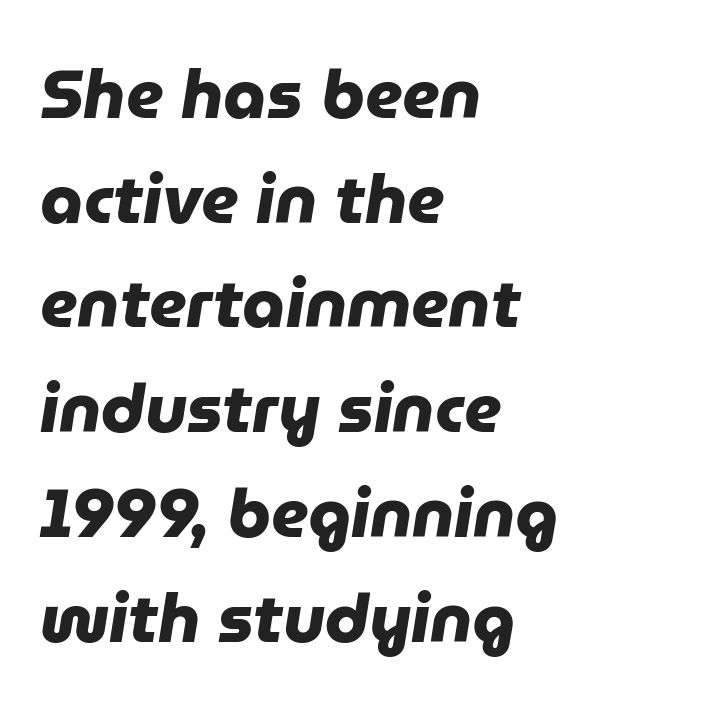
The image shows 68 px heavy sans-serif type; set left-aligned, normal line spacing (1.54x), normal letter spacing, not underlined; low stroke contrast and a medium x-height.
